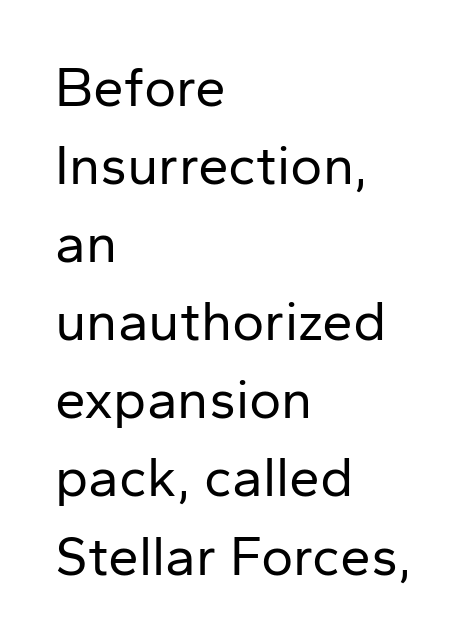
Typeset ragged right — the left edge is the straight one. No heavy texture on the line: the type isn't bold. Are there feet on the stems? There aren't — it's a sans. The passage shown is typed in a proportional face where columns would drift. Regarding leading, the lines here are spaced in the standard way. A clean baseline with only descenders dipping below it.
